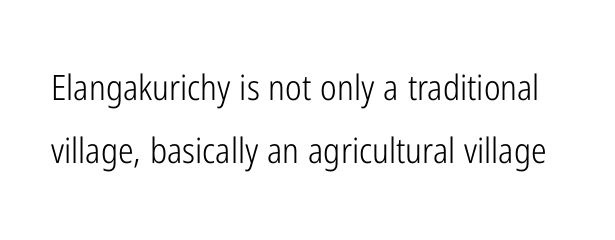
{"serif": "no", "italic": "no", "bold": "no", "weight": "light", "width": "condensed", "stroke_contrast": "low", "x_height": "medium", "monospaced": "no", "underline": "no", "line_spacing_ratio": 1.8, "letter_spacing": "normal", "letter_spacing_em": 0.0, "glyph_px": 35}
